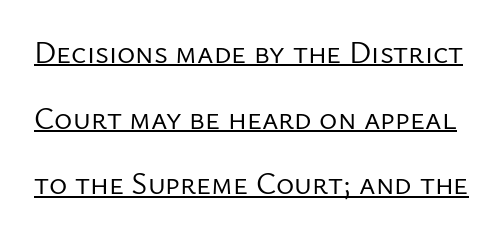
Looks like regular typesetting: each glyph gets only the width it needs. Compared with typical paragraphs, the rows here are farther apart. The lettering stays uniformly vertical, giving the passage a roman look. You could call the tracking neutral — neither tight nor loose. These characters rest on top of a visible drawn line.
